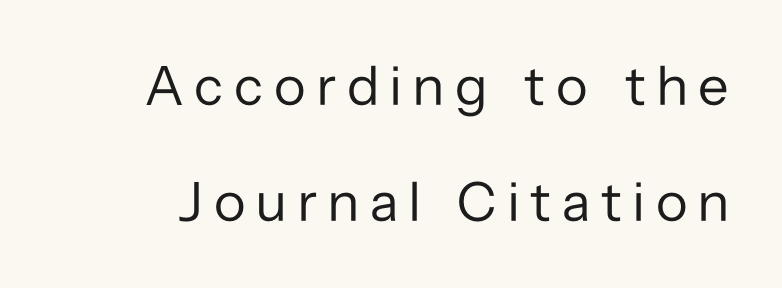
{"serif": "no", "italic": "no", "bold": "no", "weight": "regular", "width": "normal", "stroke_contrast": "low", "x_height": "medium", "monospaced": "no", "underline": "no", "line_spacing": "loose", "line_spacing_ratio": 2.07, "letter_spacing": "wide", "letter_spacing_em": 0.2, "glyph_px": 56}
